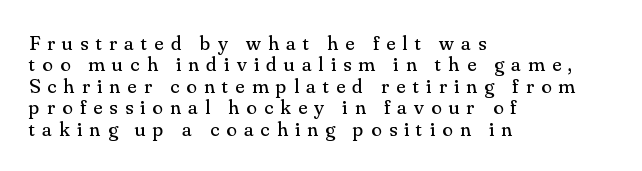
Q: Is the text bold? A: No.
Q: Is the text italic (slanted)? A: No, it is upright.
Q: Is the text underlined? A: No.
Q: How is the paragraph aligned? A: Left-aligned.
Q: Is the spacing between letters normal or unusually wide? A: Unusually wide.
Q: Is the spacing between lines tight, normal or loose? A: Tight.
